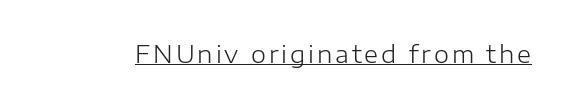
{"italic": "no", "bold": "no", "underline": "yes", "glyph_px": 24}
